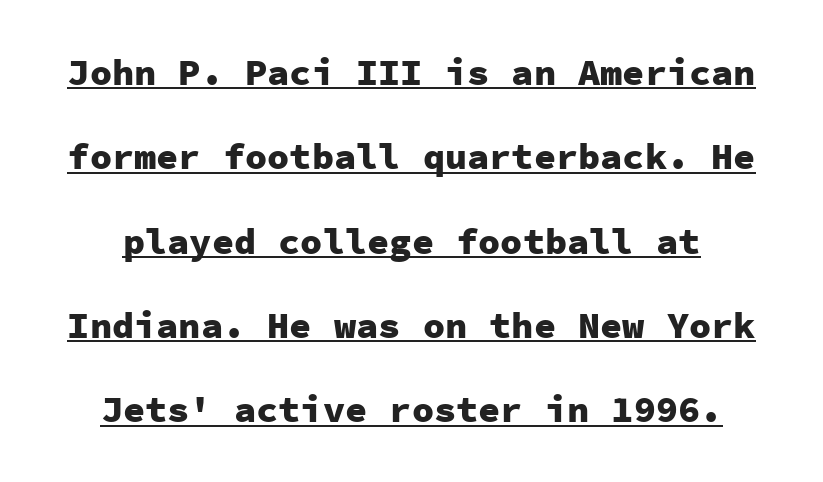
{"serif": "no", "italic": "no", "bold": "yes", "weight": "heavy", "width": "normal", "stroke_contrast": "low", "x_height": "medium", "monospaced": "yes", "underline": "yes", "line_spacing": "loose", "line_spacing_ratio": 2.28, "letter_spacing": "normal", "letter_spacing_em": 0.0, "glyph_px": 37}
